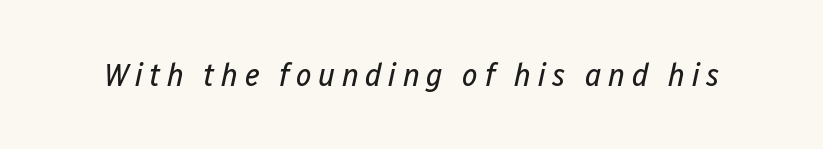
The image shows 33 px regular-weight, condensed type, italic (leaning right); set unusually wide letter spacing (+0.2 em), not underlined; low stroke contrast and a medium x-height.
